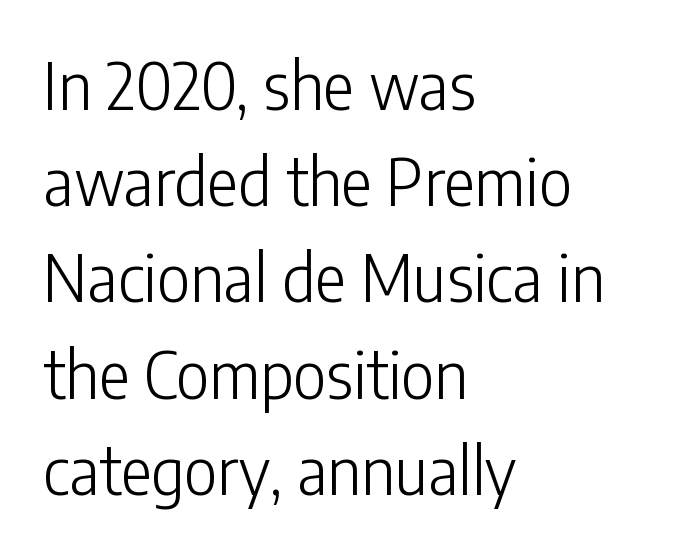
{"serif": "no", "italic": "no", "bold": "no", "weight": "light", "width": "condensed", "stroke_contrast": "low", "x_height": "medium", "monospaced": "no", "underline": "no", "align": "left", "line_spacing": "normal", "line_spacing_ratio": 1.48, "letter_spacing": "normal", "letter_spacing_em": 0.0, "glyph_px": 65}
